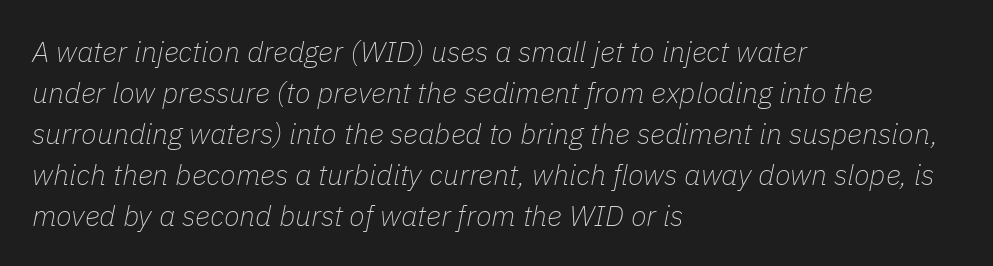
The typesetter chose a ragged-right arrangement here. Baseline-to-baseline distance is the conventional proportion of letter height. The area under the type is left untouched. The face used here is rendered with its standard letterfit. The rendering uses natural spacing where letterforms have individual widths.
